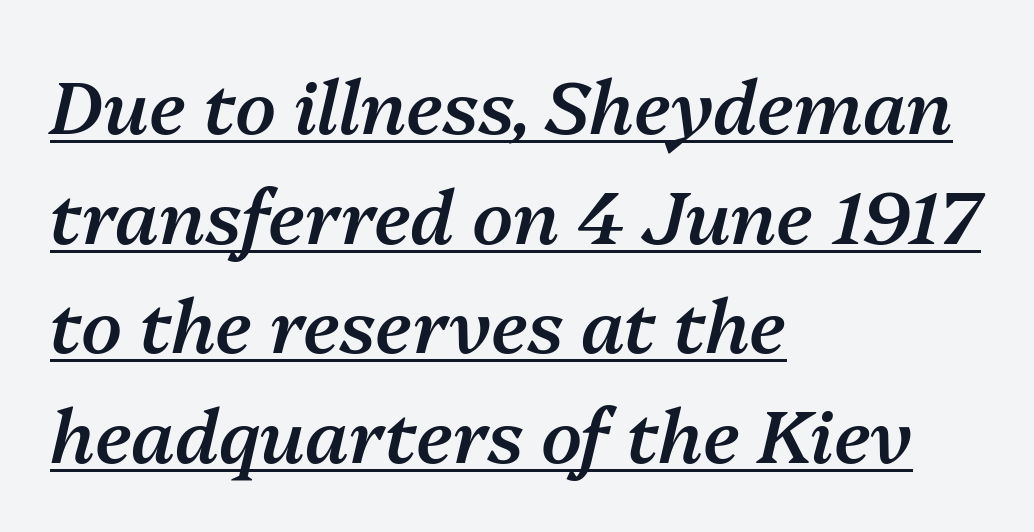
{"italic": "yes", "lean": "right", "slant_degrees": 13, "bold": "semi", "weight": "semibold", "width": "normal", "stroke_contrast": "medium", "x_height": "medium", "monospaced": "no", "underline": "yes", "align": "left", "line_spacing": "normal", "line_spacing_ratio": 1.48, "letter_spacing": "normal", "letter_spacing_em": 0.0, "glyph_px": 74}
